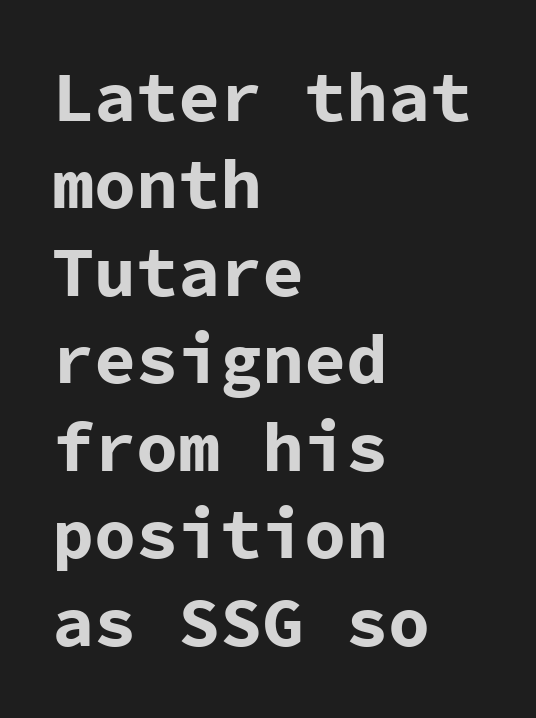
{"serif": "no", "italic": "no", "bold": "yes", "weight": "bold", "width": "normal", "stroke_contrast": "low", "x_height": "medium", "monospaced": "yes", "underline": "no", "align": "left", "line_spacing": "normal", "line_spacing_ratio": 1.25, "letter_spacing": "normal", "letter_spacing_em": 0.0, "glyph_px": 70}
